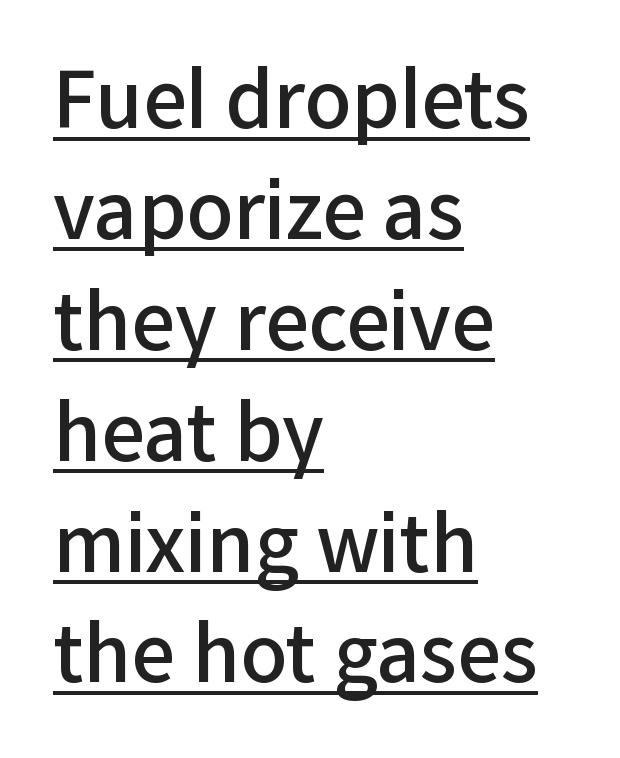
A fair bit of extra ink — the face is semibold, not bold. Vertically, the passage feels balanced, rows spaced as you'd expect. Designer's note — italics off, roman on. Looks like regular typesetting: each glyph gets only the width it needs. The passage shown is typeset with a sans-serif family. The face used here is rendered with its standard letterfit.
